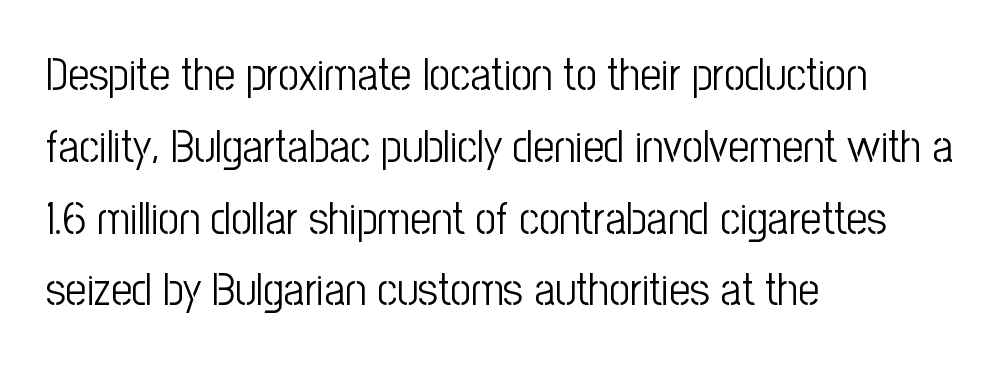
{"serif": "no", "italic": "no", "bold": "no", "weight": "light", "width": "condensed", "stroke_contrast": "low", "x_height": "medium", "monospaced": "no", "underline": "no", "align": "left", "line_spacing": "normal", "line_spacing_ratio": 1.56, "letter_spacing": "normal", "letter_spacing_em": 0.0, "glyph_px": 46}
